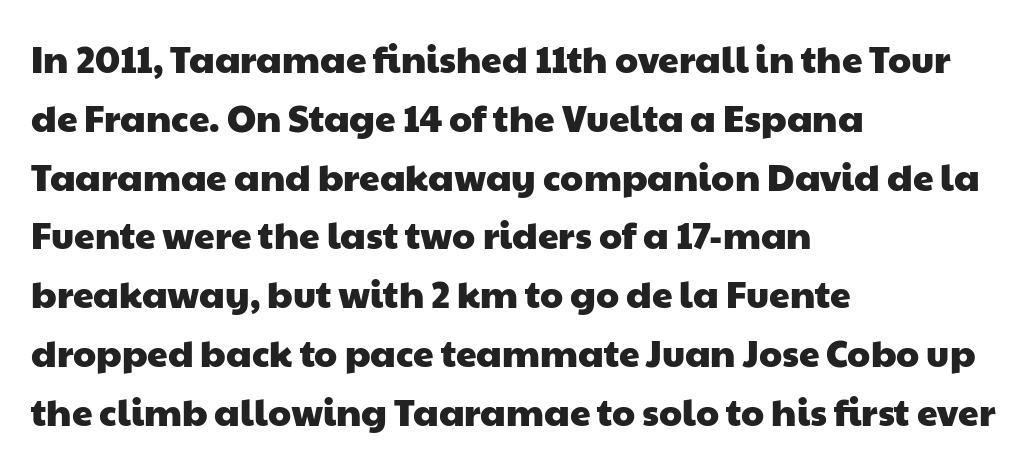
The face used here is proportionally spaced, like ordinary book or web type. A sans-serif font was chosen for this passage. Each row of text sits above clean, open space. Tracking value appears to be zero — textbook default spacing.
